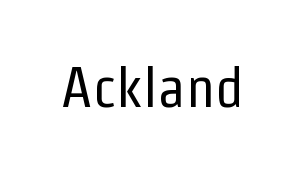
{"serif": "no", "italic": "no", "bold": "no", "weight": "regular", "width": "condensed", "stroke_contrast": "low", "x_height": "medium", "monospaced": "no", "underline": "no", "letter_spacing": "normal", "letter_spacing_em": 0.0, "glyph_px": 57}
